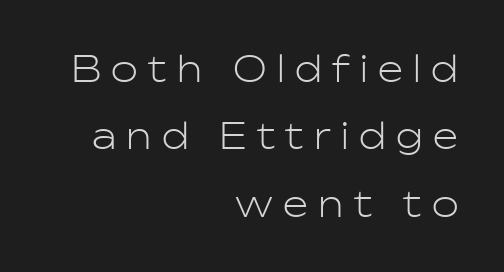
The image shows 36 px light sans-serif type, upright; set right-aligned, line spacing 1.87x, unusually wide letter spacing (+0.29 em), not underlined; low stroke contrast and a medium x-height.
